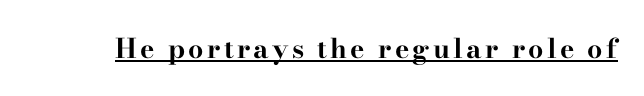
{"italic": "no", "bold": "yes", "underline": "yes", "glyph_px": 27}
